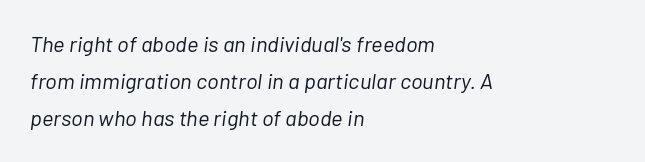
Layout note: lines flush left. Standard letterfit; no display-style spreading of the glyphs. Stem width sits at or under what a default text font uses. These lines sit exactly where default settings would place them.
